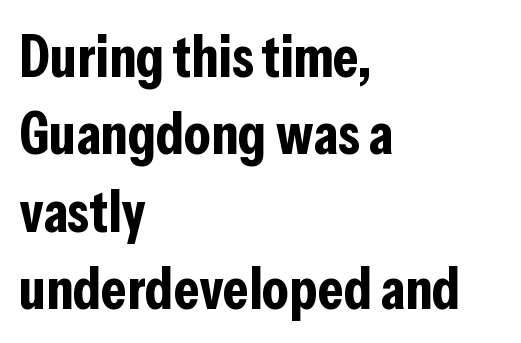
Plenty of ink on the page — the face is bold. Underline: absent. Does extra space separate the letters? No, they use regular spacing. A classic flush-left, rag-right setting is used for this passage. Character widths vary here, with narrow letters taking less room than wide ones. Notice how descenders clear the ascenders below comfortably — that's standard leading.
